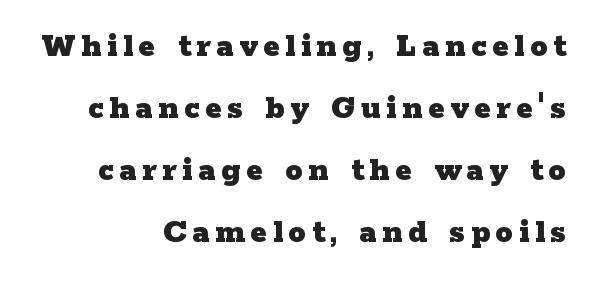
Q: Is the text bold? A: Yes.
Q: Is the text italic (slanted)? A: No, it is upright.
Q: Is the typeface a serif or a sans-serif typeface? A: Serif.
Q: Is the text underlined? A: No.
Q: Width (condensed, normal, or wide)? A: Wide.
Q: Stroke contrast? A: Low.
Q: x-height? A: Medium.
Q: Monospaced? A: No.
